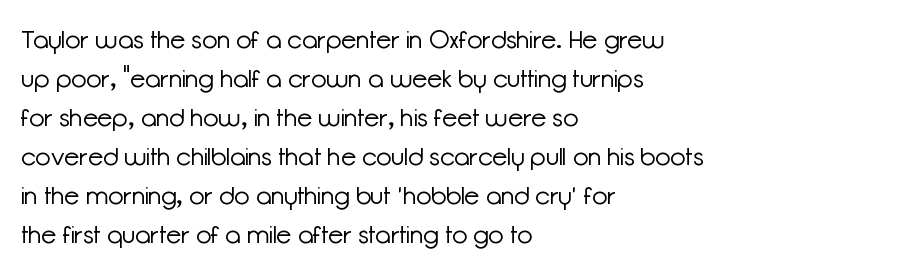
The image shows 25 px text type, upright; set left-aligned, normal line spacing (1.56x), normal letter spacing, not underlined.
